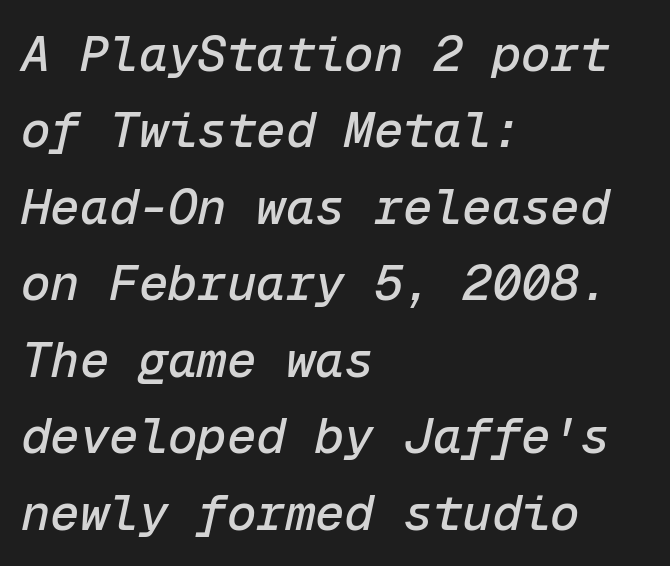
The image shows 49 px text type, italic (leaning right), monospaced; set left-aligned, normal line spacing (1.56x), normal letter spacing, not underlined; low stroke contrast and a medium x-height.
